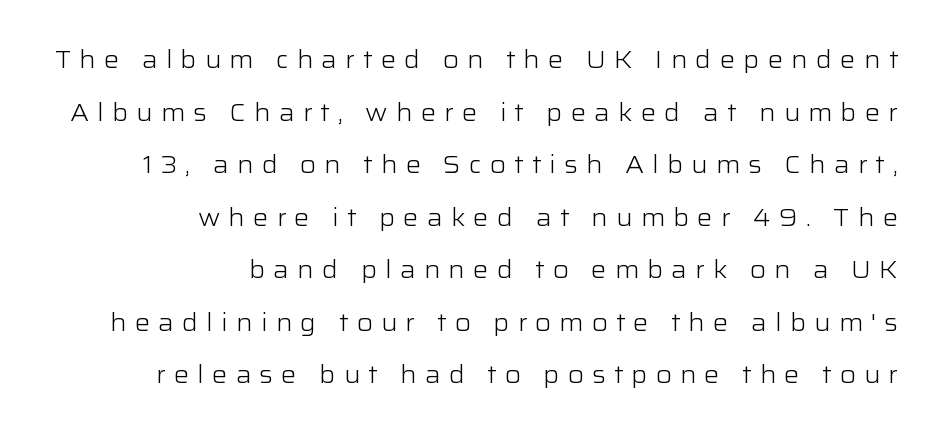
{"italic": "no", "bold": "no", "underline": "no", "align": "right", "line_spacing": "loose", "line_spacing_ratio": 2.19, "letter_spacing": "wide", "letter_spacing_em": 0.34, "glyph_px": 24}
